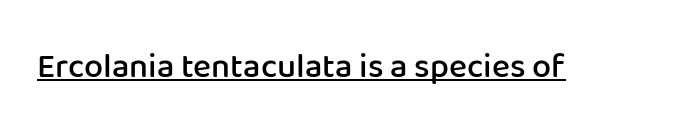
{"serif": "no", "italic": "no", "bold": "semi", "weight": "semibold", "width": "normal", "stroke_contrast": "low", "x_height": "medium", "monospaced": "no", "underline": "yes", "letter_spacing": "normal", "letter_spacing_em": 0.0, "glyph_px": 34}
